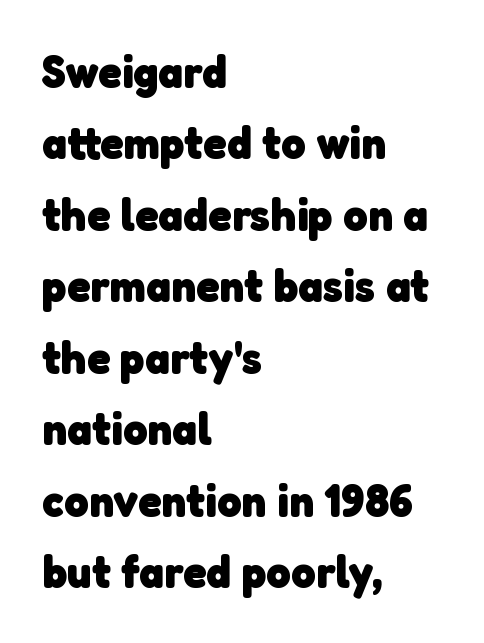
In terms of weight, the rendering is a true, heavy bold. A clean baseline with only descenders dipping below it. Vertically, the passage feels balanced, rows spaced as you'd expect. In terms of letterform style, serifs are entirely absent. Character widths vary here, with narrow letters taking less room than wide ones.
